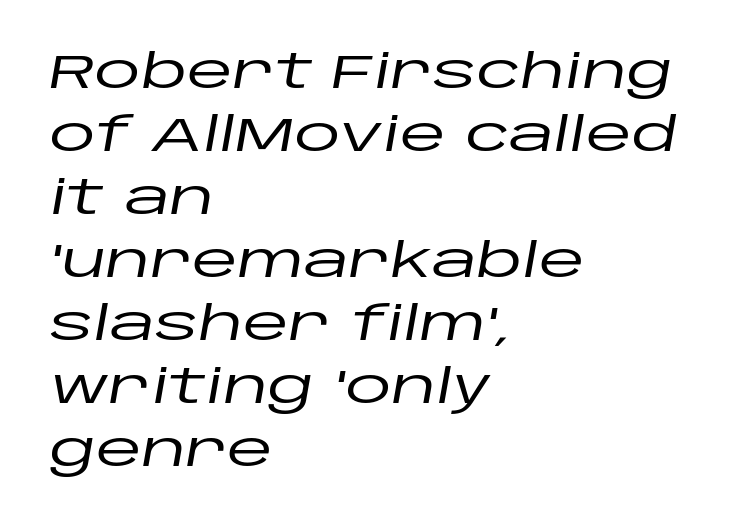
The image shows 47 px wide type, italic (leaning right); set left-aligned, normal line spacing (1.34x), normal letter spacing, not underlined; low stroke contrast and a large x-height.
